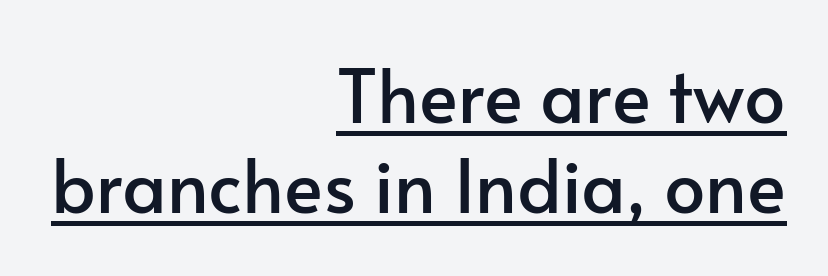
The image shows 73 px sans-serif type, upright; set right-aligned, line spacing 1.23x, normal letter spacing, underlined; low stroke contrast and a small x-height.
